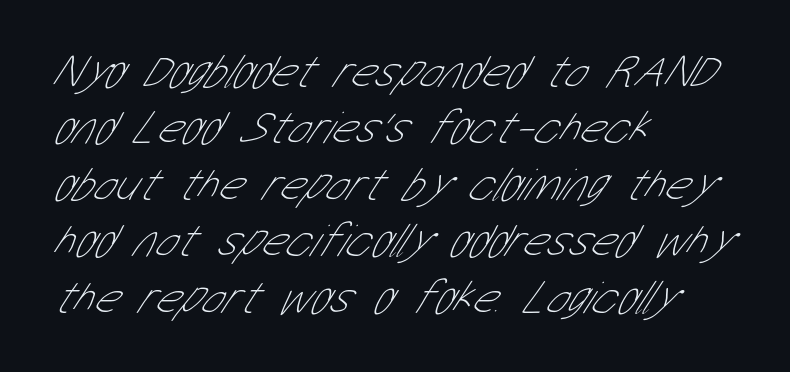
{"serif": "no", "bold": "no", "weight": "thin", "width": "condensed", "stroke_contrast": "low", "x_height": "medium", "monospaced": "no", "underline": "no", "align": "left", "line_spacing_ratio": 1.2, "letter_spacing": "normal", "letter_spacing_em": 0.0, "glyph_px": 47}
